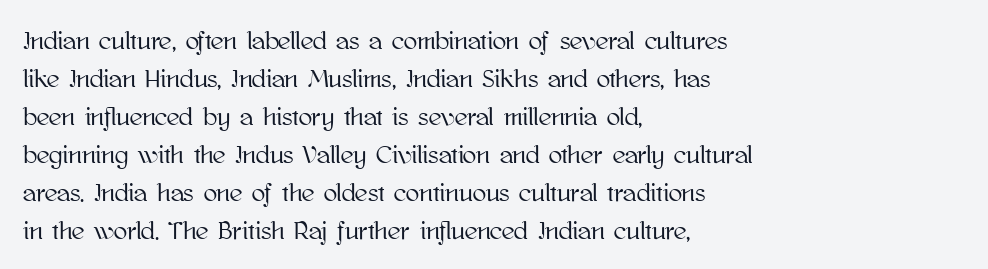
The image shows 25 px text type, upright; set left-aligned, normal line spacing (1.52x), normal letter spacing, not underlined.
